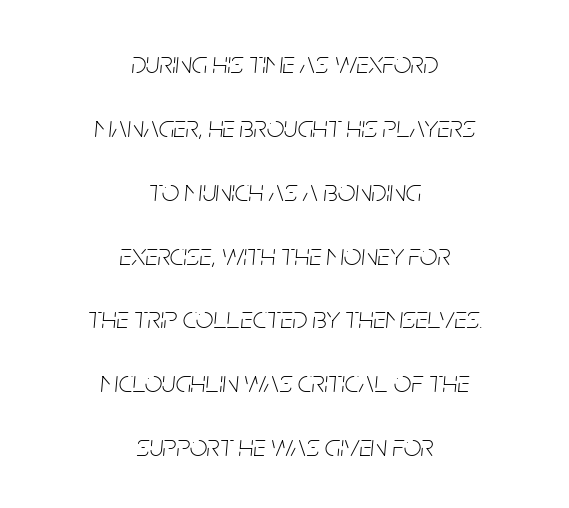
A typesetter would call this leading open, well beyond the default. Emphasis-style slanted type is in use. Short and long lines alike share a common midpoint. Think of a printed novel: that variable character pitch is what you see here.
